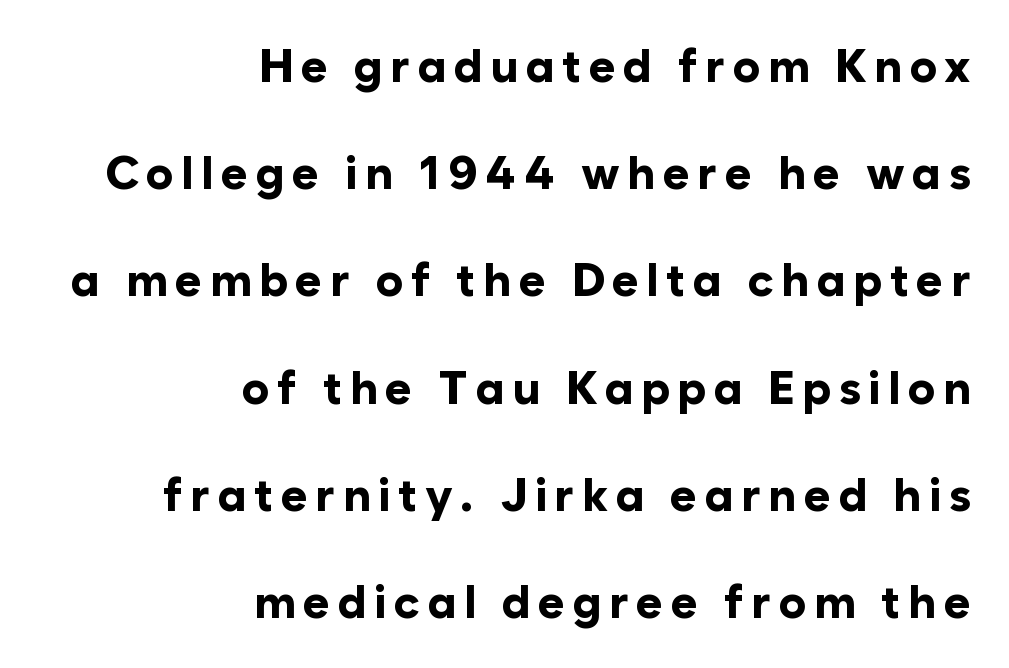
Proportional: the letters do not fall into vertical columns. Caption: bold face, heavy strokes. If you measured baseline to baseline, you'd find a long distance. Ordinary non-slanted type is in use. Type style note: lacks serifs.
